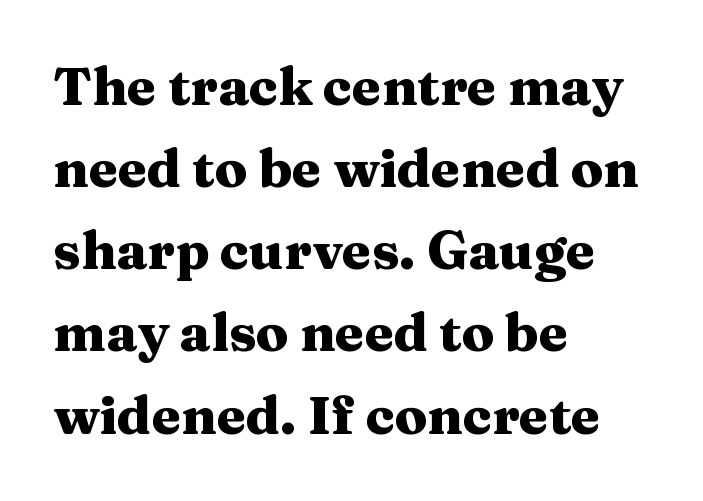
{"serif": "yes", "italic": "no", "bold": "yes", "weight": "heavy", "width": "wide", "stroke_contrast": "medium", "x_height": "medium", "monospaced": "no", "underline": "no", "align": "left", "line_spacing": "normal", "line_spacing_ratio": 1.55, "letter_spacing": "normal", "letter_spacing_em": 0.0, "glyph_px": 53}
